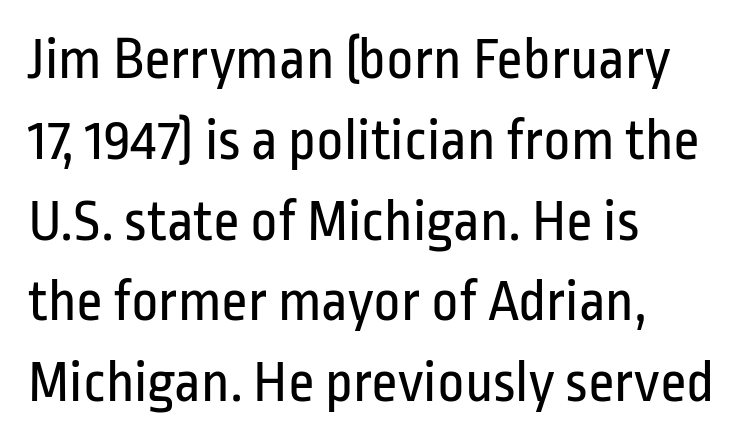
The image shows 59 px regular-weight, condensed sans-serif type, upright; set left-aligned, normal line spacing (1.37x), normal letter spacing, not underlined; low stroke contrast and a medium x-height.
